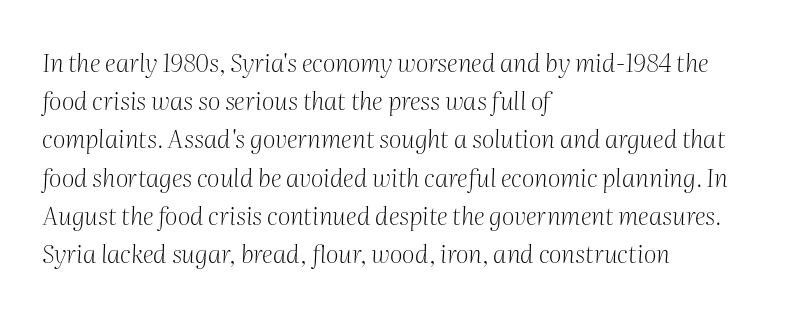
Q: Is the text bold? A: No.
Q: Is the text italic (slanted)? A: Yes, it leans right by about 2 degrees.
Q: Is the text underlined? A: No.
Q: How is the paragraph aligned? A: Left-aligned.
Q: Is the spacing between letters normal or unusually wide? A: Normal.
Q: Is the spacing between lines tight, normal or loose? A: Normal.
